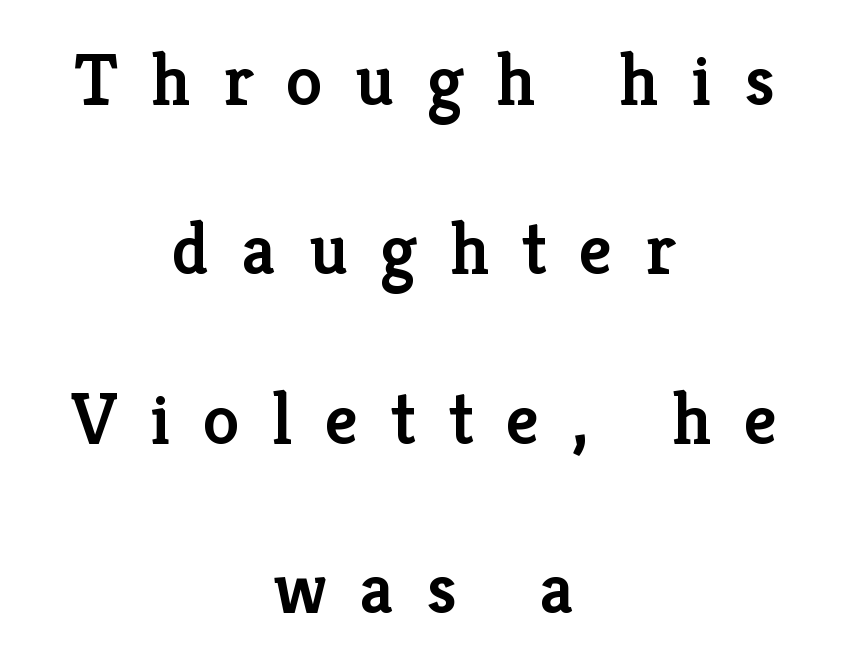
The image shows 73 px semibold serif type, upright; set centered, loose line spacing (2.32x), unusually wide letter spacing (+0.45 em), not underlined; low stroke contrast and a medium x-height.
